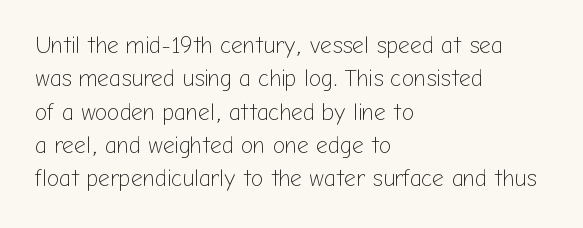
Q: Is the text bold? A: No.
Q: Is the text italic (slanted)? A: No, it is upright.
Q: Is the text underlined? A: No.
Q: How is the paragraph aligned? A: Left-aligned.
Q: Is the spacing between letters normal or unusually wide? A: Normal.
Q: Is the spacing between lines tight, normal or loose? A: Normal.
